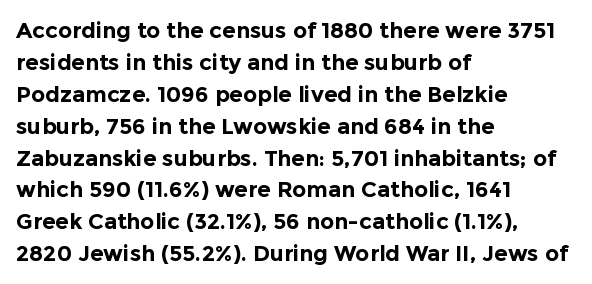
Students, observe: this is what conventionally led text looks like. Ascenders rise straight up at ninety degrees. Pretty heavy lettering here — definitely bold. The words here are not underlined.
